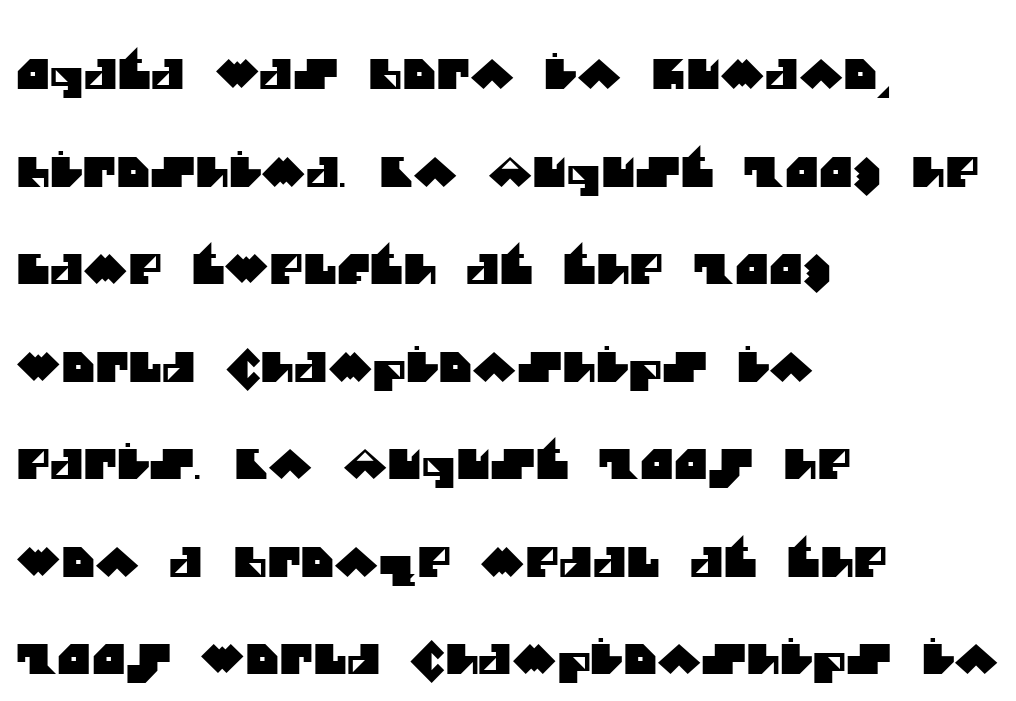
{"serif": "no", "width": "normal", "stroke_contrast": "medium", "x_height": "large", "monospaced": "no", "underline": "no", "align": "left", "line_spacing": "loose", "line_spacing_ratio": 2.38, "letter_spacing": "normal", "letter_spacing_em": 0.0, "glyph_px": 41}
